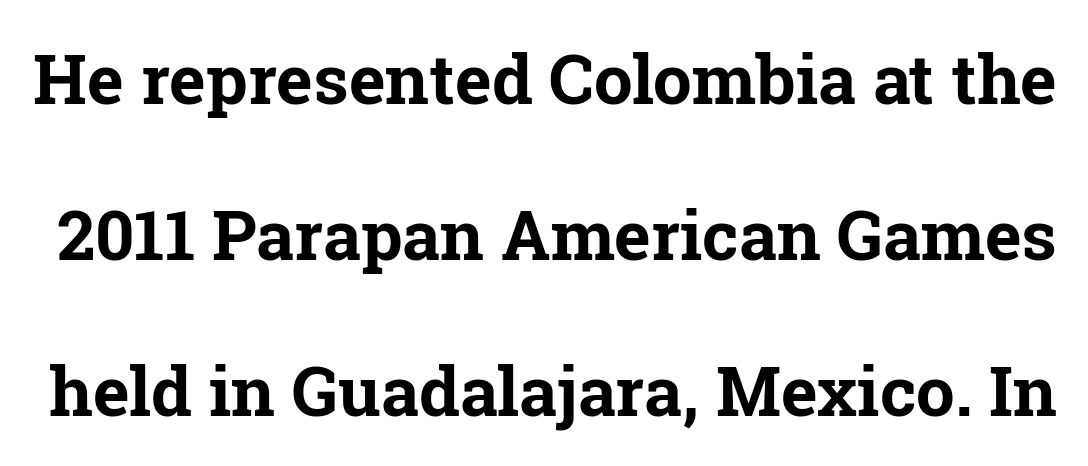
What weight is shown? A full bold with thick strokes. The string is rendered with underlining switched off. Does the leading feel generous? Absolutely, it's lavish. Each letter keeps its own natural width here, so spacing adapts to shape.
